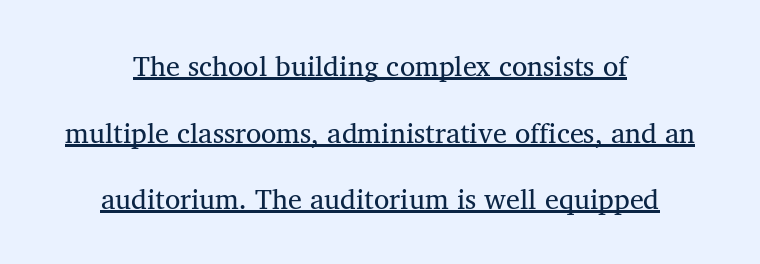
A quiet, ordinary-to-light weight characterises the typeface. Every stem runs plumb, perpendicular to the baseline. This block would shrink considerably if given ordinary leading; it's expanded now. The gaps between neighbouring characters are ordinary and unremarkable. Every row of glyphs is offset so its center matches the block's center.
